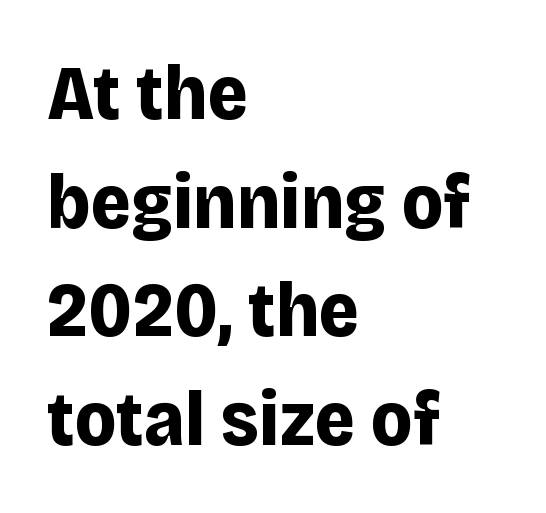
{"serif": "no", "italic": "no", "bold": "yes", "weight": "bold", "width": "normal", "stroke_contrast": "low", "x_height": "large", "monospaced": "no", "underline": "no", "align": "left", "line_spacing": "normal", "line_spacing_ratio": 1.41, "letter_spacing": "normal", "letter_spacing_em": 0.0, "glyph_px": 77}
